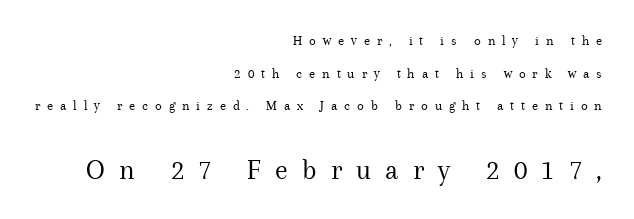
To sum up the face: it has serifs. The more generous point size was reserved for the lower chunk. Visually the block forms a straight wall on the right and a jagged coastline on the left. On a weight scale, this lands at 450 or below. Looks like regular typesetting: each glyph gets only the width it needs. Type without underlining.
